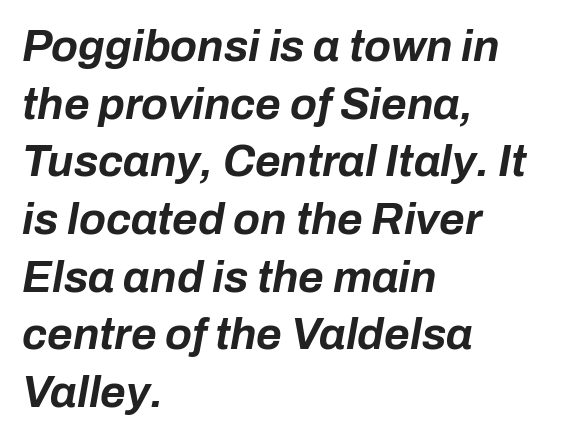
Q: Is the text bold? A: Yes.
Q: Is the text italic (slanted)? A: Yes, it leans right by about 10 degrees.
Q: Is the text underlined? A: No.
Q: How is the paragraph aligned? A: Left-aligned.
Q: Is the spacing between letters normal or unusually wide? A: Normal.
Q: Is the spacing between lines tight, normal or loose? A: Normal.
Q: Width (condensed, normal, or wide)? A: Normal.
Q: Stroke contrast? A: Low.
Q: x-height? A: Medium.
Q: Monospaced? A: No.
